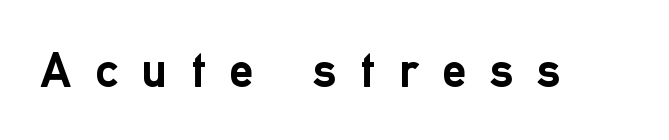
{"serif": "no", "italic": "no", "bold": "yes", "weight": "semibold", "width": "normal", "stroke_contrast": "low", "x_height": "medium", "monospaced": "no", "underline": "no", "letter_spacing": "wide", "letter_spacing_em": 0.49, "glyph_px": 49}
